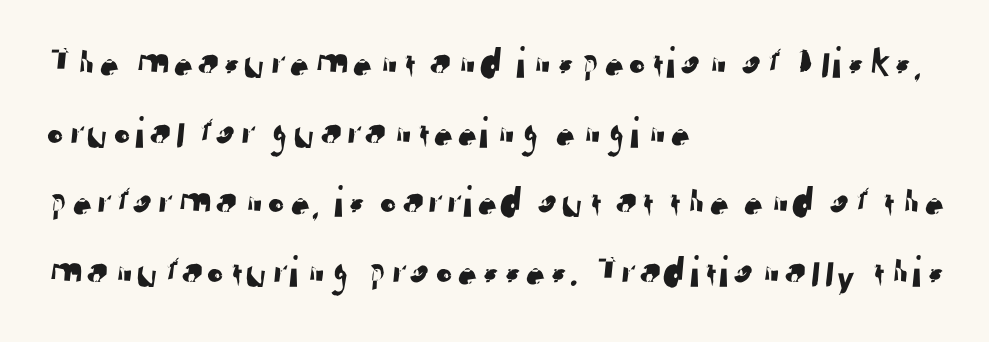
{"serif": "no", "width": "normal", "stroke_contrast": "low", "x_height": "medium", "monospaced": "no", "underline": "no", "align": "left", "line_spacing": "normal", "line_spacing_ratio": 1.55, "letter_spacing": "normal", "letter_spacing_em": 0.0, "glyph_px": 45}
